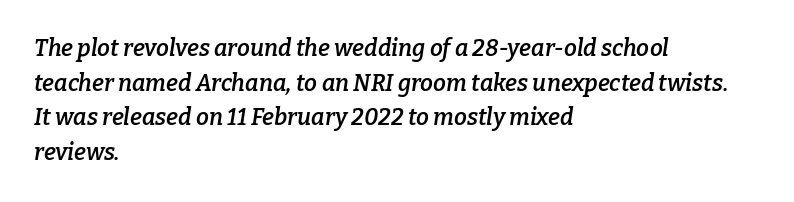
{"italic": "yes", "lean": "right", "slant_degrees": 9, "bold": "semi", "underline": "no", "align": "left", "line_spacing": "normal", "line_spacing_ratio": 1.51, "letter_spacing": "normal", "letter_spacing_em": 0.0, "glyph_px": 23}
